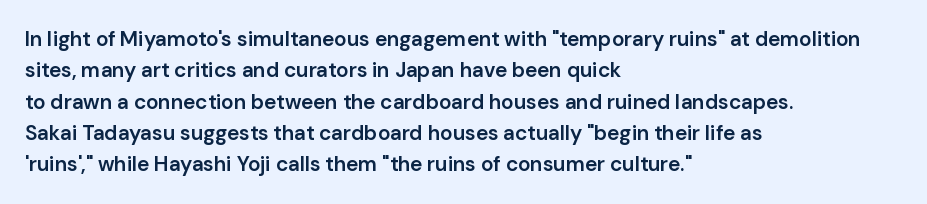
{"italic": "no", "bold": "semi", "underline": "no", "align": "left", "line_spacing": "normal", "line_spacing_ratio": 1.49, "letter_spacing": "normal", "letter_spacing_em": 0.0, "glyph_px": 21}
